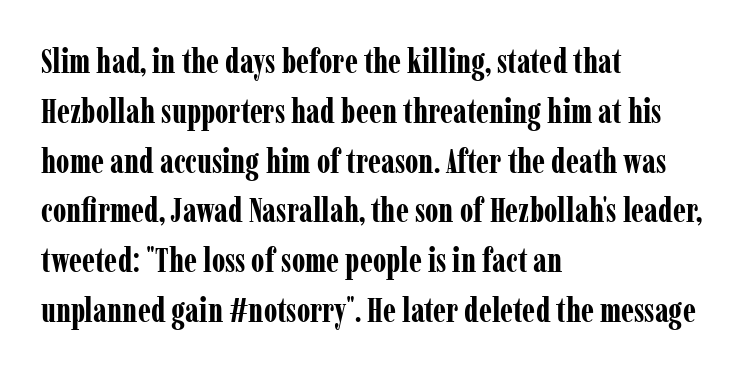
The image shows 33 px bold, condensed serif type, upright; set left-aligned, normal line spacing (1.51x), normal letter spacing, not underlined; low stroke contrast and a medium x-height.
